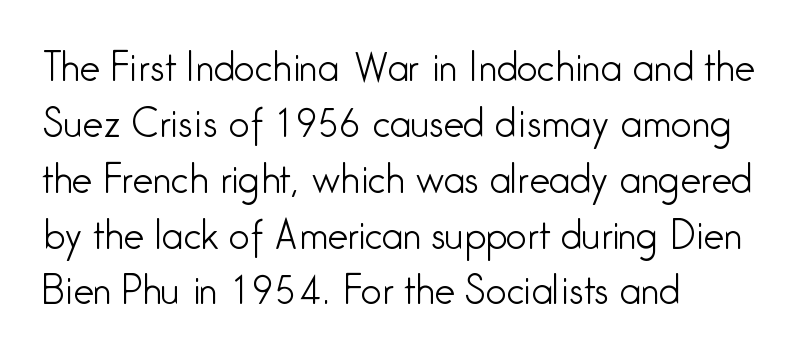
The image shows 37 px light, condensed sans-serif type, upright; set left-aligned, normal line spacing (1.51x), normal letter spacing, not underlined; low stroke contrast and a medium x-height.
